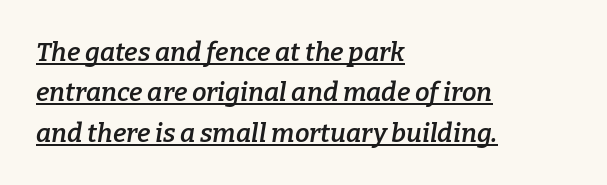
{"italic": "yes", "lean": "right", "slant_degrees": 9, "bold": "semi", "underline": "yes", "align": "left", "line_spacing": "normal", "line_spacing_ratio": 1.55, "letter_spacing": "normal", "letter_spacing_em": 0.0, "glyph_px": 26}
